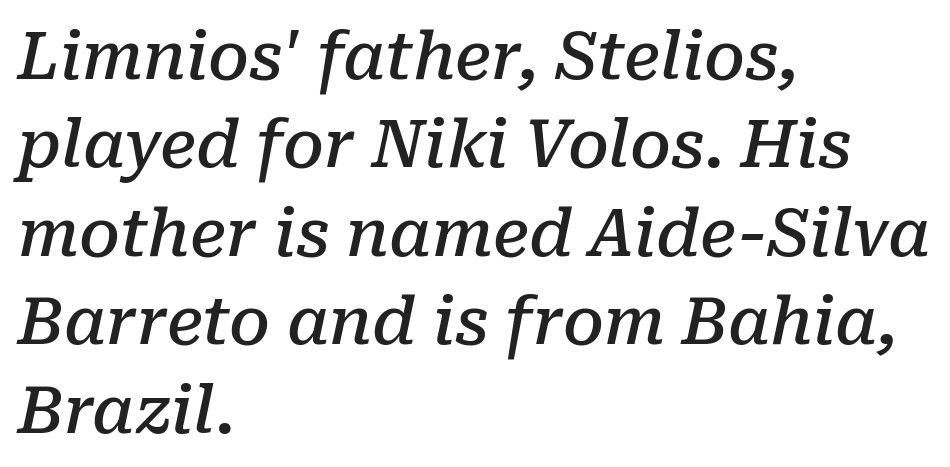
Yep, that's italic — everything's leaning. Words appear dense and cohesive because spacing is normal. Nobody drew a line under any word here. Character widths vary here, with narrow letters taking less room than wide ones. Horizontal bands of white between lines are of average thickness. Students, this is semibold: more ink than regular, less than bold.
